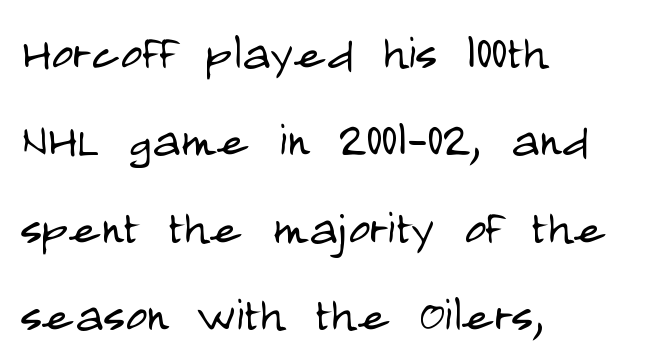
The line-height multiplier appears to be the usual default. Stroke mass is kept to a normal reading level or below. Looks like regular typesetting: each glyph gets only the width it needs. These lines stack with their left ends in a neat column.
